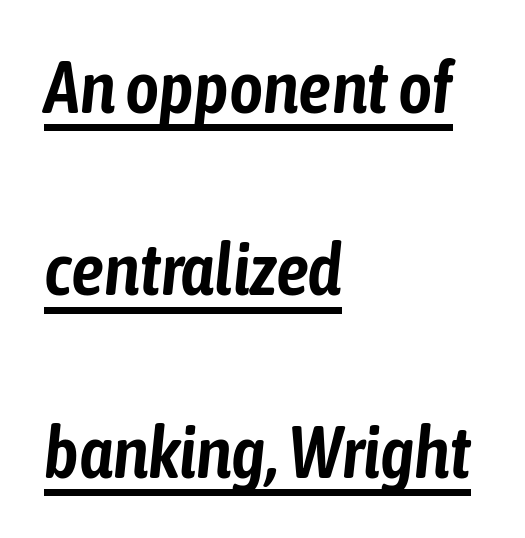
The image shows 73 px condensed type, italic (leaning right); set left-aligned, loose line spacing (2.5x), normal letter spacing, underlined; low stroke contrast and a medium x-height.
